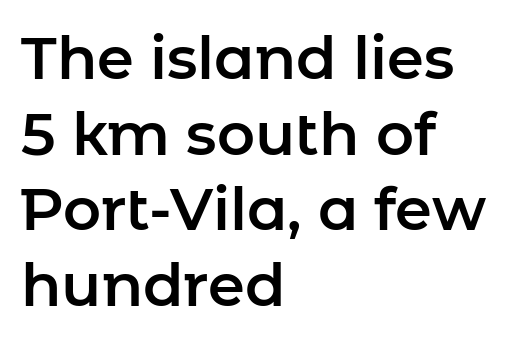
{"serif": "no", "italic": "no", "width": "normal", "stroke_contrast": "low", "x_height": "medium", "monospaced": "no", "underline": "no", "align": "left", "line_spacing": "normal", "line_spacing_ratio": 1.28, "letter_spacing": "normal", "letter_spacing_em": 0.0, "glyph_px": 59}
